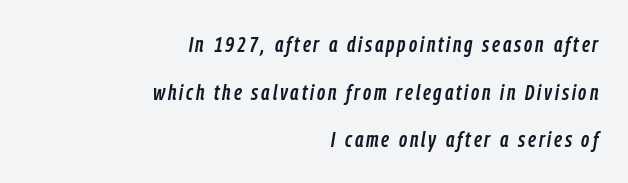
The image shows 22 px text type, italic (leaning right); set right-aligned, loose line spacing (2.16x), not underlined.
